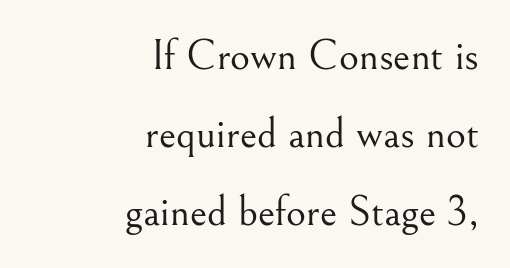
{"serif": "yes", "italic": "no", "bold": "no", "weight": "light", "width": "normal", "stroke_contrast": "medium", "x_height": "small", "monospaced": "no", "underline": "no", "align": "right", "line_spacing_ratio": 1.81, "letter_spacing": "normal", "letter_spacing_em": 0.0, "glyph_px": 43}
